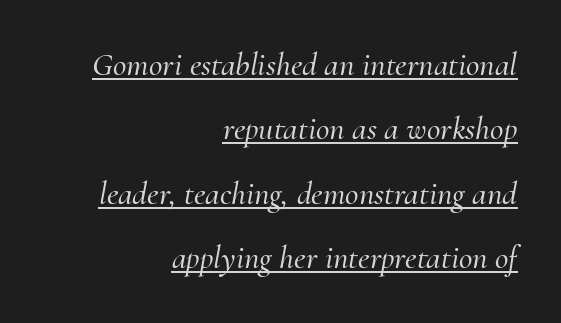
Q: Is the text italic (slanted)? A: Yes, it leans right by about 10 degrees.
Q: Is the typeface a serif or a sans-serif typeface? A: Serif.
Q: Is the text underlined? A: Yes.
Q: How is the paragraph aligned? A: Right-aligned.
Q: Is the spacing between letters normal or unusually wide? A: Normal.
Q: Is the spacing between lines tight, normal or loose? A: Loose.
Q: Width (condensed, normal, or wide)? A: Normal.
Q: Stroke contrast? A: Medium.
Q: x-height? A: Small.
Q: Monospaced? A: No.
